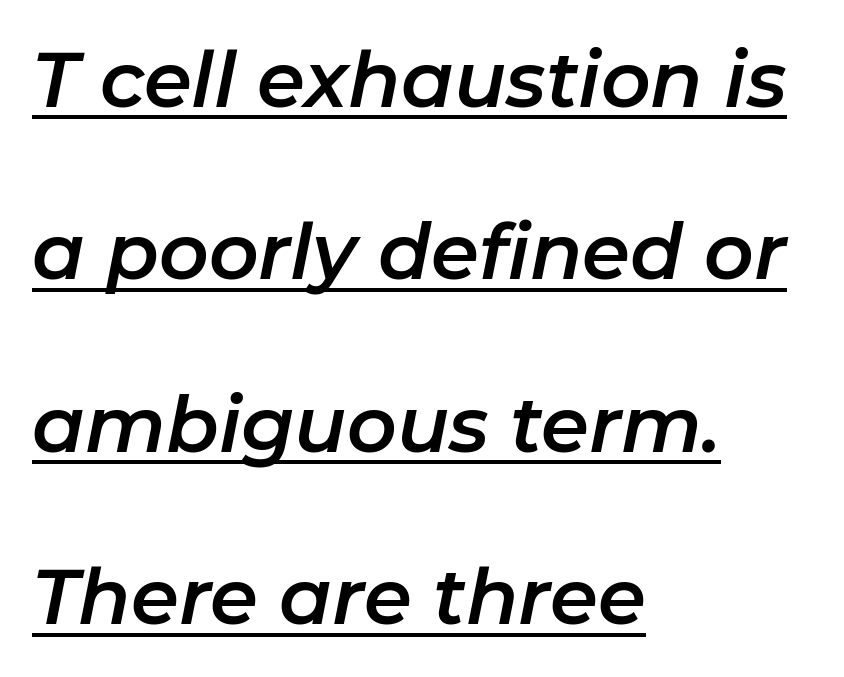
Q: Is the text italic (slanted)? A: Yes, it leans right by about 11 degrees.
Q: Is the text underlined? A: Yes.
Q: How is the paragraph aligned? A: Left-aligned.
Q: Is the spacing between letters normal or unusually wide? A: Normal.
Q: Is the spacing between lines tight, normal or loose? A: Loose.
Q: Width (condensed, normal, or wide)? A: Normal.
Q: Stroke contrast? A: Low.
Q: x-height? A: Medium.
Q: Monospaced? A: No.
